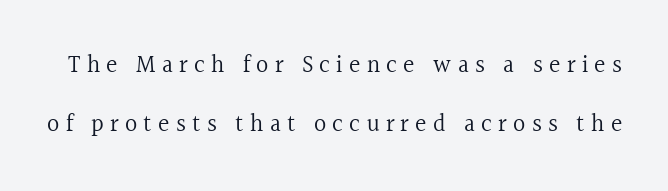
Q: Is the text bold? A: No.
Q: Is the text italic (slanted)? A: No, it is upright.
Q: Is the text underlined? A: No.
Q: Is the spacing between letters normal or unusually wide? A: Unusually wide.
Q: Is the spacing between lines tight, normal or loose? A: Loose.
